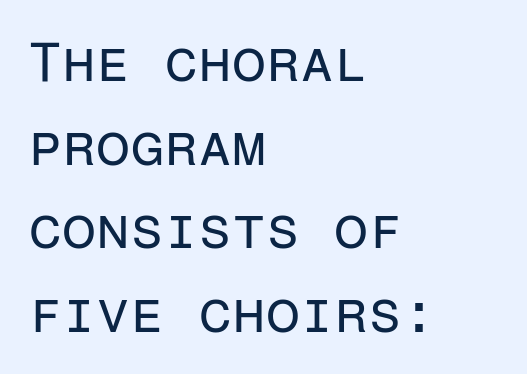
The image shows 55 px regular-weight sans-serif type, upright, monospaced; set left-aligned, normal line spacing (1.52x), normal letter spacing, not underlined; low stroke contrast and a medium x-height.
